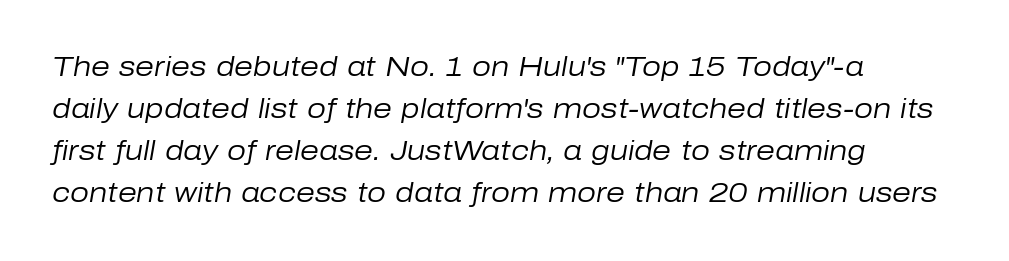
Summary of vertical rhythm: regular, with standard interline spacing. The whole block is typeset with a tilt. The passage shown has conventional tracking throughout. Summary of weight: not heavy and not bold. The compositor pushed each line to the left boundary.
